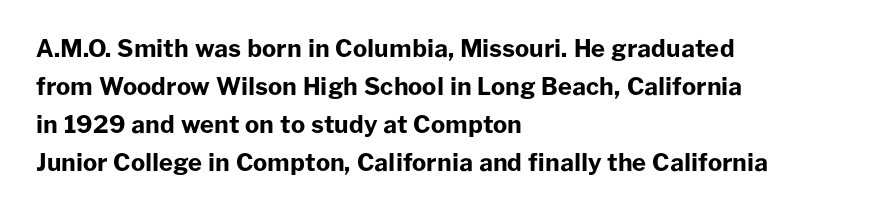
Q: Is the text bold? A: Yes.
Q: Is the text italic (slanted)? A: No, it is upright.
Q: Is the text underlined? A: No.
Q: How is the paragraph aligned? A: Left-aligned.
Q: Is the spacing between letters normal or unusually wide? A: Normal.
Q: Is the spacing between lines tight, normal or loose? A: Normal.
